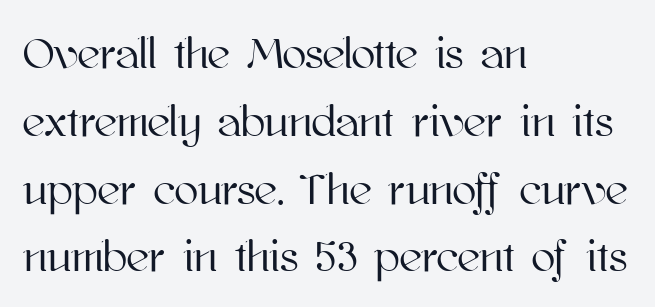
Q: Is the text italic (slanted)? A: No, it is upright.
Q: Is the text underlined? A: No.
Q: How is the paragraph aligned? A: Left-aligned.
Q: Is the spacing between letters normal or unusually wide? A: Normal.
Q: Is the spacing between lines tight, normal or loose? A: Normal.
Q: Width (condensed, normal, or wide)? A: Normal.
Q: Stroke contrast? A: High.
Q: x-height? A: Medium.
Q: Monospaced? A: No.
